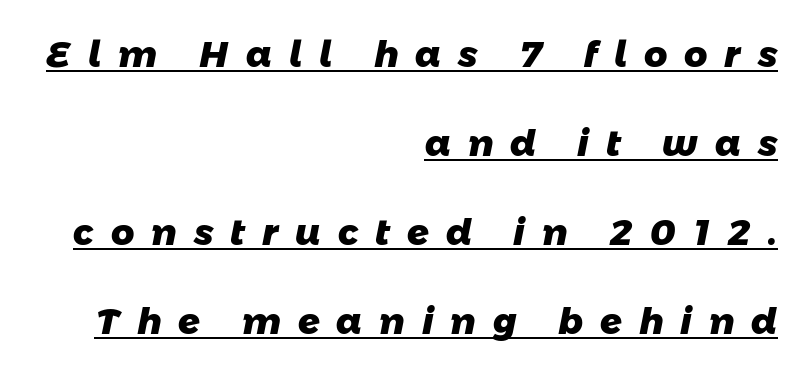
{"serif": "no", "bold": "yes", "weight": "heavy", "width": "normal", "stroke_contrast": "low", "x_height": "medium", "monospaced": "no", "underline": "yes", "align": "right", "line_spacing": "loose", "line_spacing_ratio": 2.47, "letter_spacing": "wide", "letter_spacing_em": 0.47, "glyph_px": 36}
